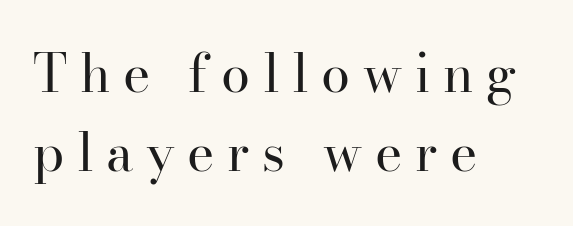
{"serif": "yes", "italic": "no", "bold": "no", "weight": "regular", "width": "normal", "stroke_contrast": "high", "x_height": "small", "monospaced": "no", "underline": "no", "align": "left", "line_spacing": "normal", "line_spacing_ratio": 1.52, "letter_spacing": "wide", "letter_spacing_em": 0.24, "glyph_px": 52}
